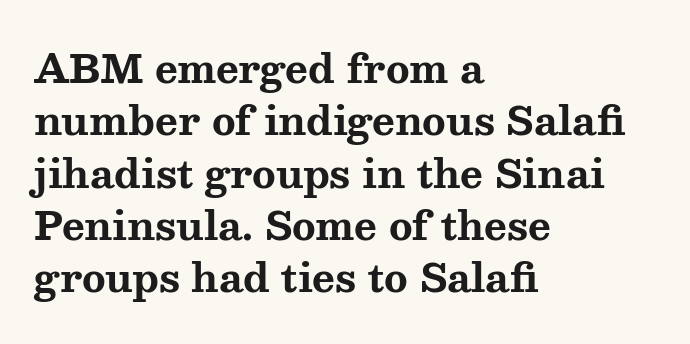
The image shows 39 px bold, wide serif type, upright; set left-aligned, normal line spacing (1.34x), normal letter spacing, not underlined; medium stroke contrast and a medium x-height.
